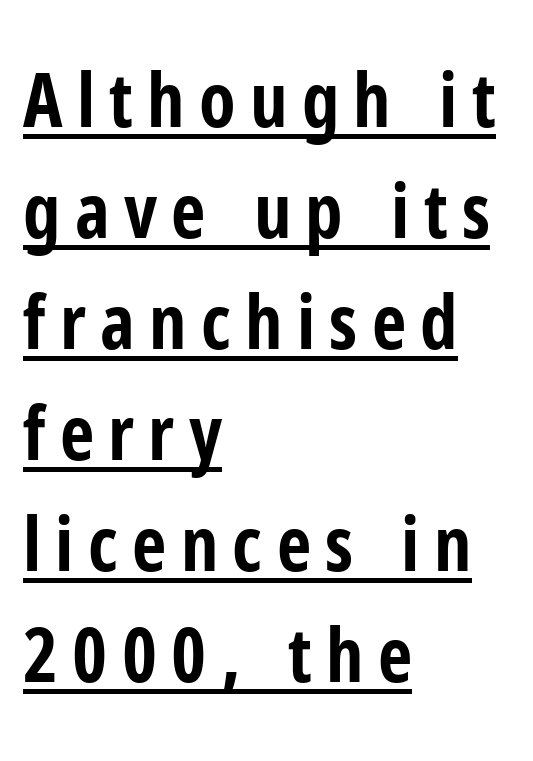
Q: Is the text bold? A: Yes.
Q: Is the text italic (slanted)? A: No, it is upright.
Q: Is the typeface a serif or a sans-serif typeface? A: Sans-serif.
Q: Is the text underlined? A: Yes.
Q: How is the paragraph aligned? A: Left-aligned.
Q: Is the spacing between lines tight, normal or loose? A: Normal.
Q: Width (condensed, normal, or wide)? A: Condensed.
Q: Stroke contrast? A: Low.
Q: x-height? A: Medium.
Q: Monospaced? A: No.
